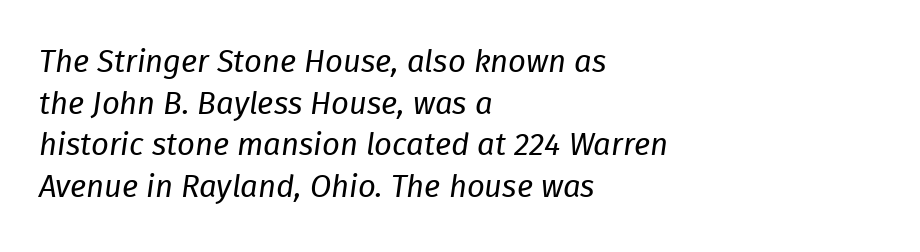
This rendering features lettering with no underline. The rows are spaced the way most documents space them. This is not heavy type; no bold has been used. The lettering tilts uniformly, giving the passage an italic look. Do the characters align in a grid? No, the font is proportional. Letter spacing: default.
